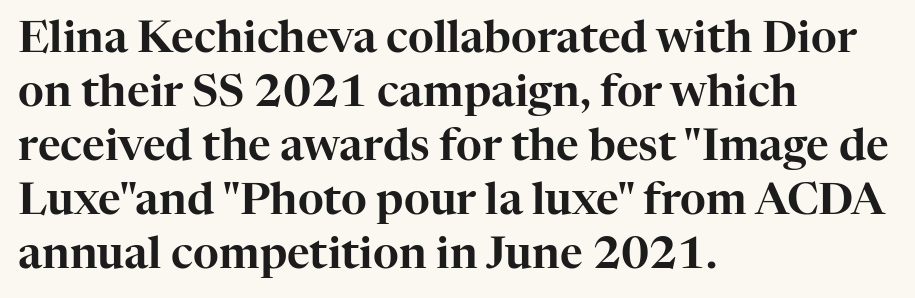
{"serif": "yes", "italic": "no", "width": "normal", "stroke_contrast": "high", "x_height": "medium", "monospaced": "no", "underline": "no", "align": "left", "line_spacing_ratio": 1.23, "letter_spacing": "normal", "letter_spacing_em": 0.0, "glyph_px": 44}
